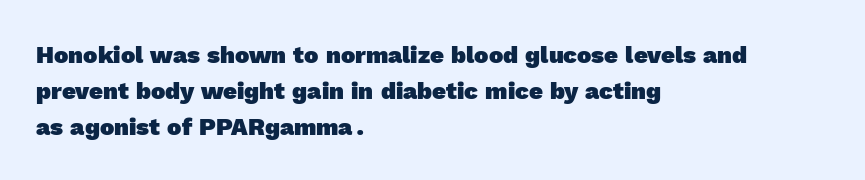
Letter spacing: default. A bare baseline throughout the passage. Each new line begins a customary step beneath the previous one. Which margin do the lines hug? The left one — the right edge is uneven.
